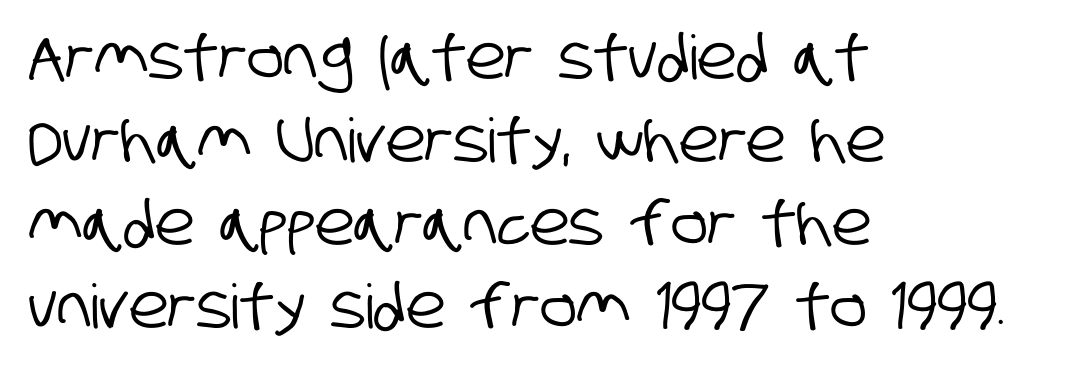
The image shows 61 px condensed sans-serif type; set left-aligned, normal line spacing (1.36x), normal letter spacing, not underlined; low stroke contrast and a large x-height.
